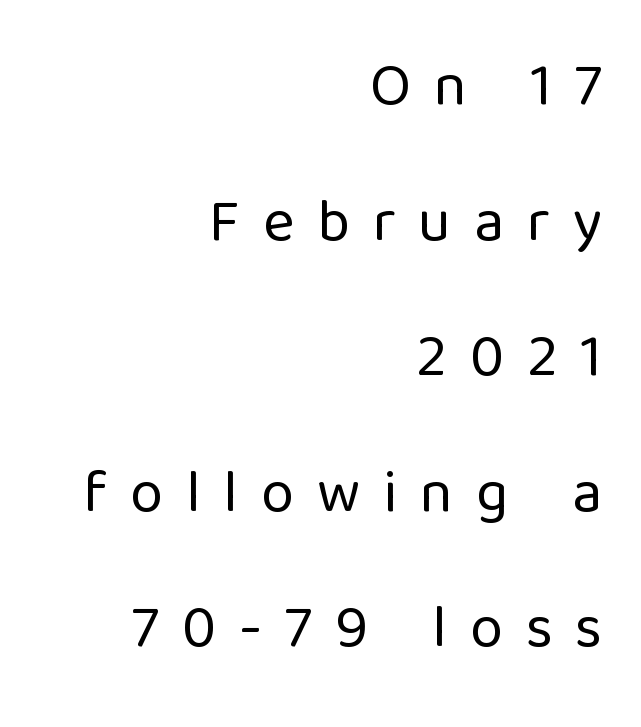
This sample uses expanded letter spacing, leaving extra air between glyphs. A roman cut, with each character standing at attention. Line endings align vertically; line beginnings do not. Beneath every word, the page is bare. Observe the absence of serifs on each vertical stroke in this sample. The passage shown is not bold in any degree.
